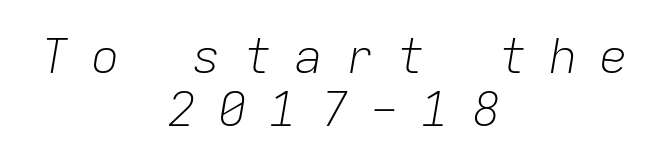
{"italic": "yes", "lean": "right", "slant_degrees": 9, "bold": "no", "weight": "light", "width": "normal", "stroke_contrast": "low", "x_height": "medium", "monospaced": "yes", "underline": "no", "align": "center", "line_spacing": "tight", "line_spacing_ratio": 1.11, "letter_spacing": "wide", "letter_spacing_em": 0.46, "glyph_px": 48}
